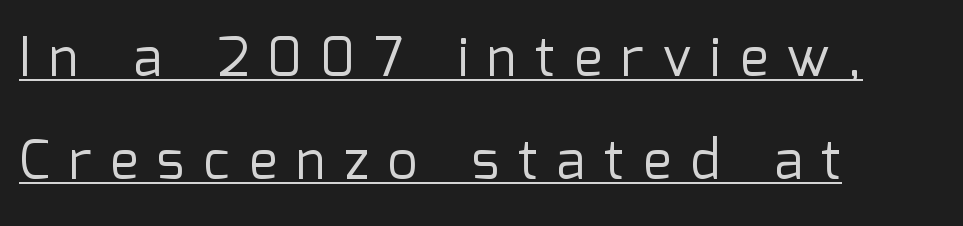
The glyphs in this specimen are sans serif. The letters stand straight up with perfectly vertical stems. This rendering features underlined lettering. These lines stack with their left ends in a neat column.
